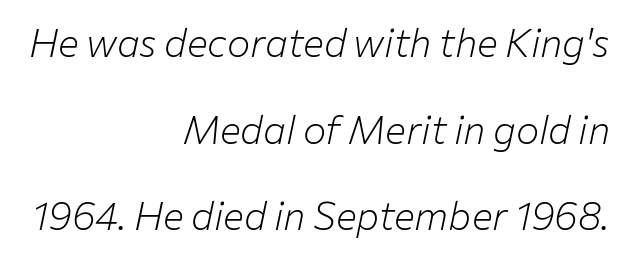
The image shows 39 px light type, italic (leaning right); set right-aligned, loose line spacing (2.22x), normal letter spacing, not underlined; low stroke contrast and a medium x-height.
